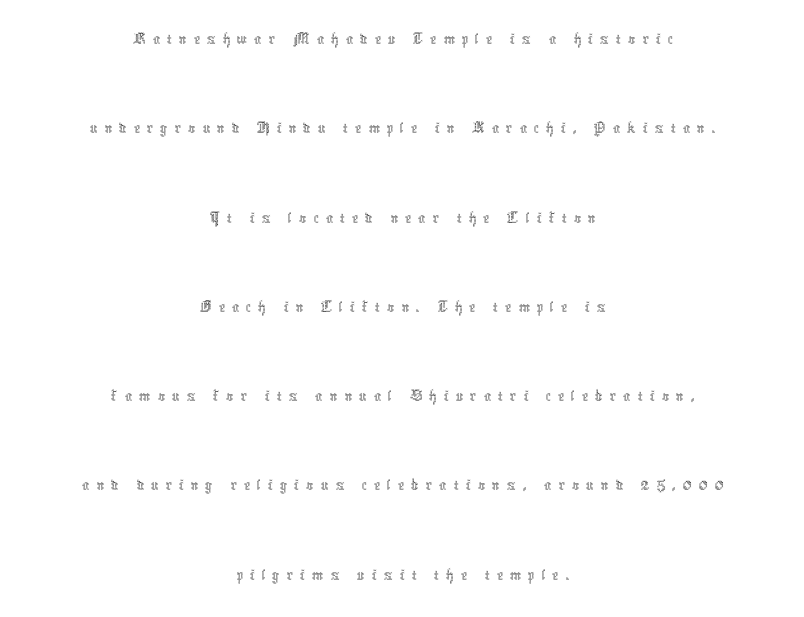
The image shows 36 px thin, condensed type, upright; set centered, loose line spacing (2.48x), not underlined; a medium x-height.
